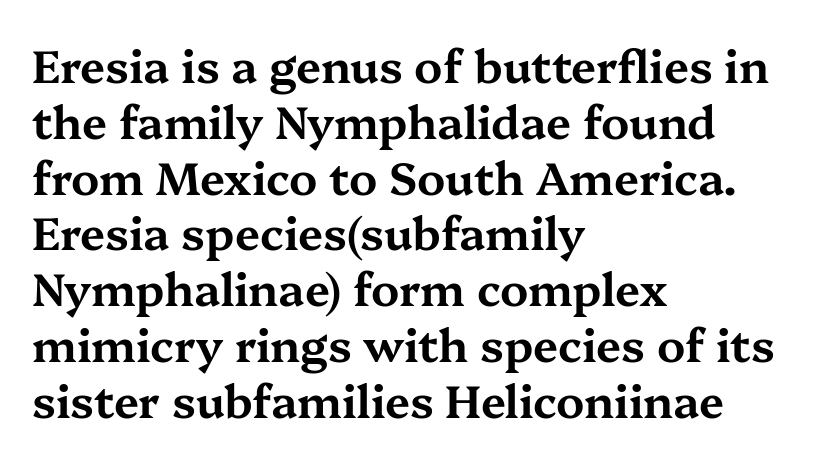
The image shows 45 px wide serif type, upright; set left-aligned, line spacing 1.24x, normal letter spacing, not underlined; medium stroke contrast and a medium x-height.
